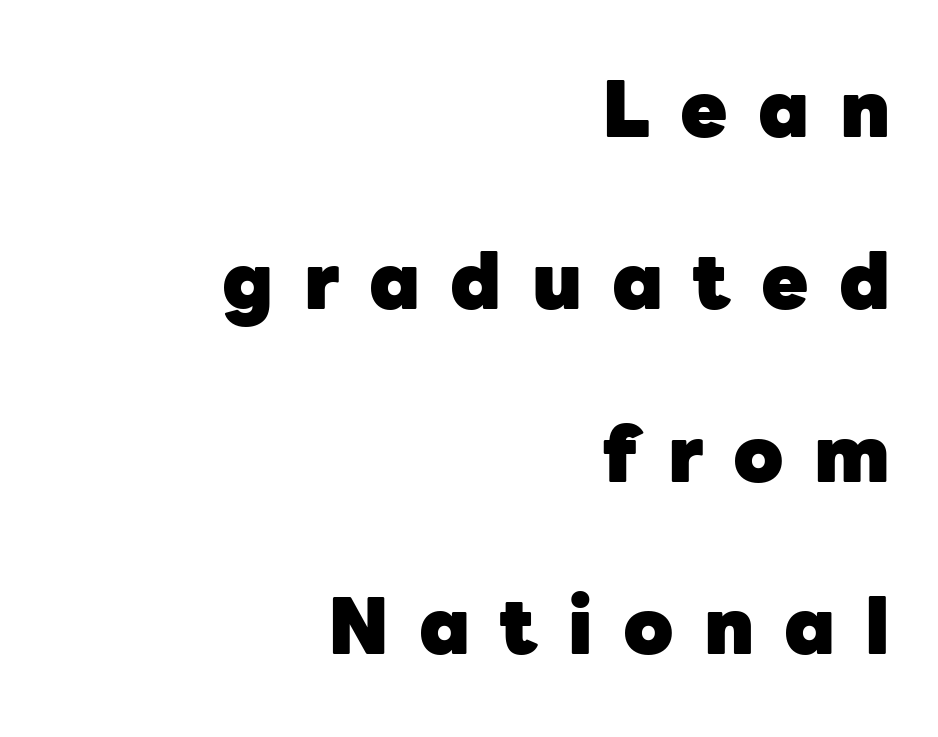
{"serif": "no", "italic": "no", "bold": "yes", "weight": "heavy", "width": "normal", "stroke_contrast": "low", "x_height": "medium", "monospaced": "no", "underline": "no", "align": "right", "line_spacing": "loose", "line_spacing_ratio": 2.24, "letter_spacing": "wide", "letter_spacing_em": 0.39, "glyph_px": 77}
